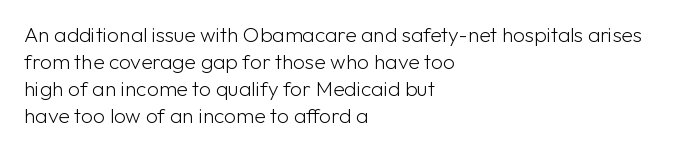
{"italic": "no", "bold": "no", "underline": "no", "align": "left", "line_spacing": "normal", "line_spacing_ratio": 1.29, "letter_spacing": "normal", "letter_spacing_em": 0.0, "glyph_px": 21}
